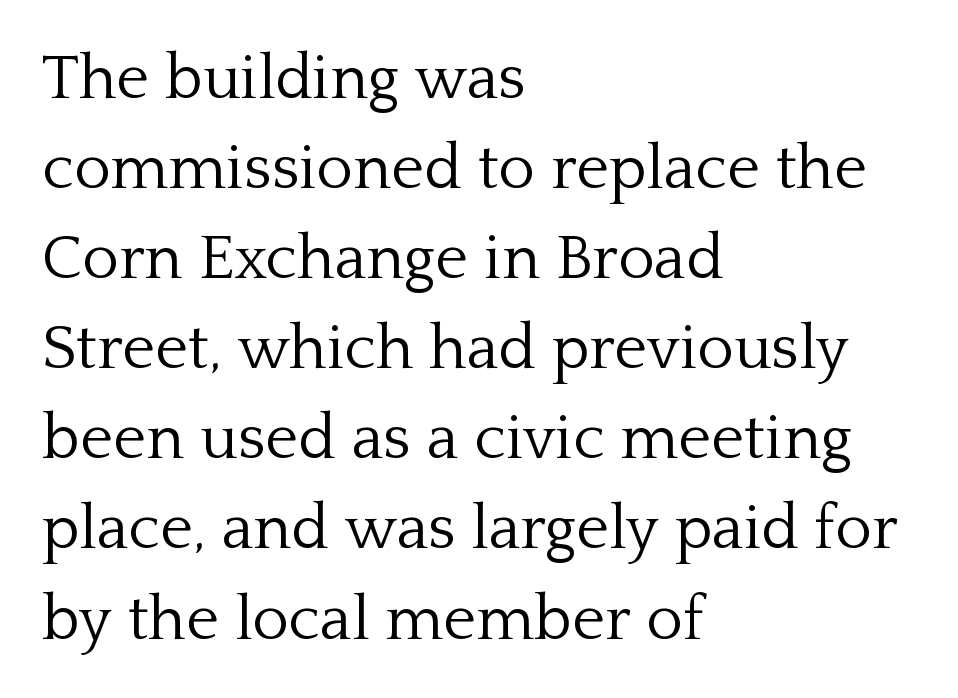
The image shows 63 px light serif type, upright; set left-aligned, normal line spacing (1.43x), normal letter spacing, not underlined; low stroke contrast and a medium x-height.
